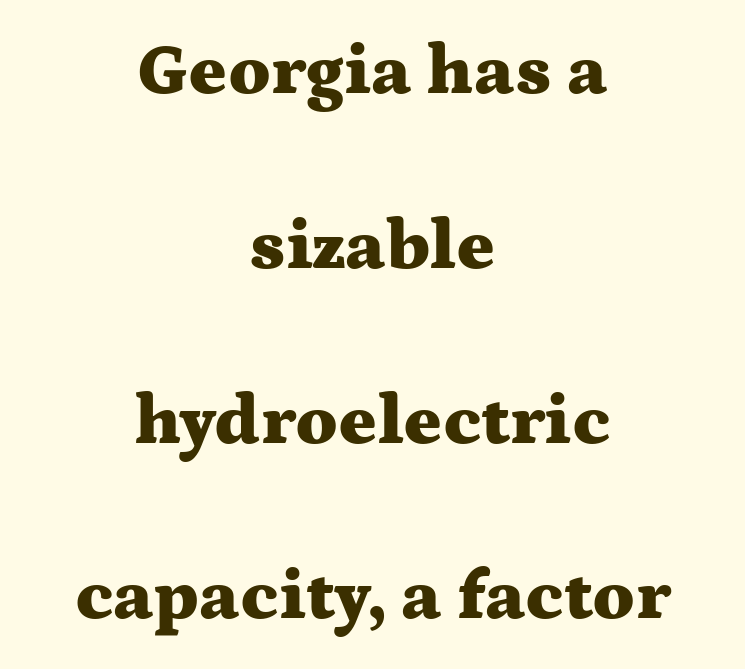
The letters advance in unequal steps, a hallmark of proportional type. Stroke thickness is high; the sample reads as a true bold. Vertical strokes here are truly vertical. Short and long lines alike share a common midpoint.
